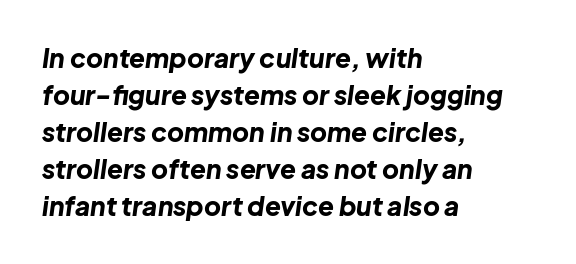
Q: Is the text bold? A: Yes.
Q: Is the text italic (slanted)? A: Yes, it leans right by about 8 degrees.
Q: Is the text underlined? A: No.
Q: How is the paragraph aligned? A: Left-aligned.
Q: Is the spacing between letters normal or unusually wide? A: Normal.
Q: Is the spacing between lines tight, normal or loose? A: Normal.
